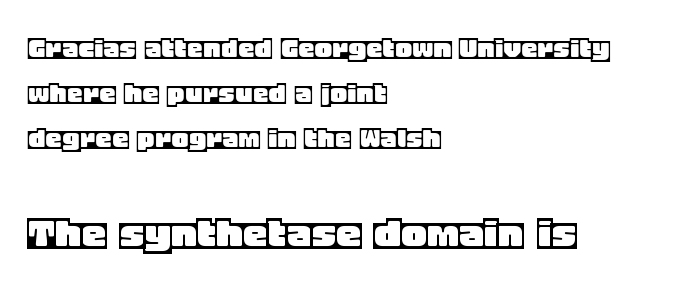
The image shows 50 px text type, upright; set left-aligned, normal line spacing (1.36x), normal letter spacing, not underlined; the second (bottom) block is 1.52x larger; a large x-height.
